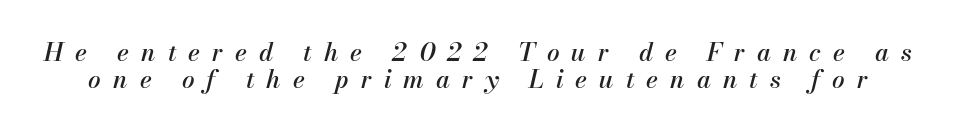
The passage shown is not underscored anywhere. Leading: reduced. Students, note that the glyphs here are deliberately spaced far apart. Slant detected: the letters are inclined.
